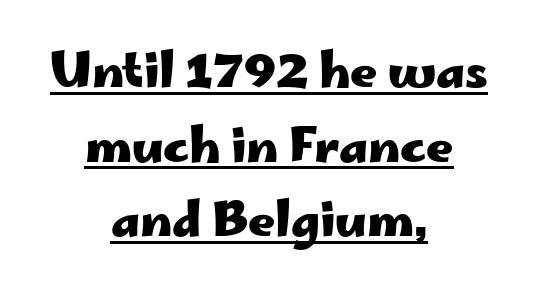
The image shows 47 px heavy, wide sans-serif type, upright; set centered, normal line spacing (1.59x), normal letter spacing, underlined; low stroke contrast and a small x-height.
